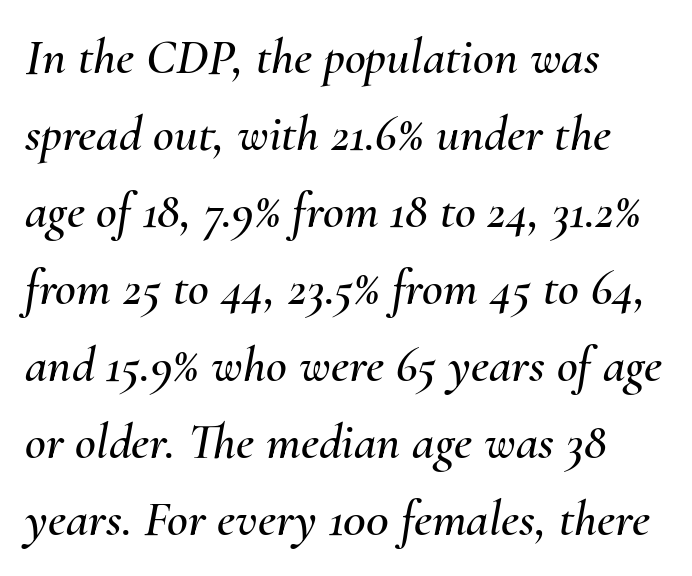
{"italic": "yes", "lean": "right", "slant_degrees": 10, "width": "normal", "stroke_contrast": "medium", "x_height": "small", "monospaced": "no", "underline": "no", "align": "left", "line_spacing": "normal", "line_spacing_ratio": 1.51, "letter_spacing": "normal", "letter_spacing_em": 0.0, "glyph_px": 51}
